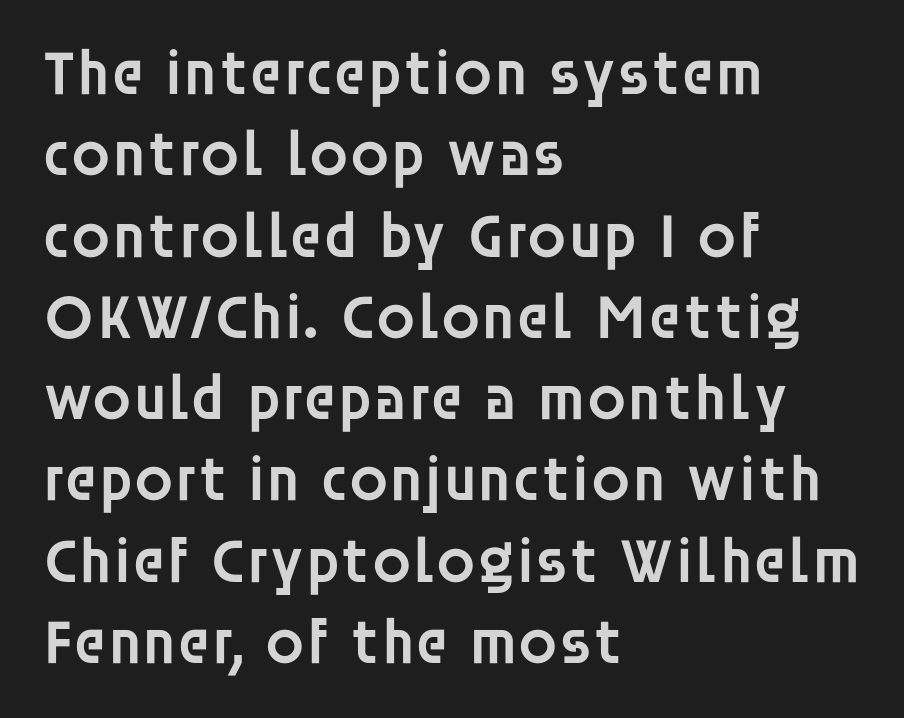
The image shows 64 px semibold sans-serif type, upright; set left-aligned, normal line spacing (1.27x), normal letter spacing, not underlined; low stroke contrast and a large x-height.
